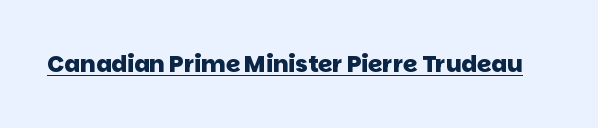
{"bold": "yes", "underline": "yes", "letter_spacing": "normal", "letter_spacing_em": 0.0, "glyph_px": 23}
